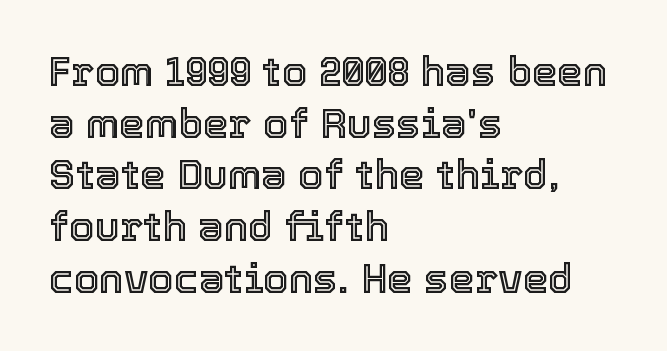
These lines keep a tight, regular rhythm from letter to letter. The letters stand straight up with perfectly vertical stems. Has an underline been added? It has not. Left-aligned paragraph, ragged on the right. Honestly, the row spacing looks completely unremarkable.
